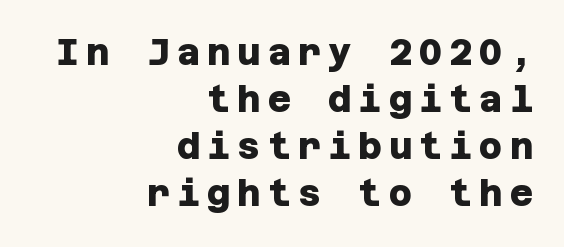
Compared with an ordinary text face, these strokes are far heavier — a full bold. Vertically, the passage feels balanced, rows spaced as you'd expect. Line ends are locked; line starts wander. This sample uses a sans-serif face.
